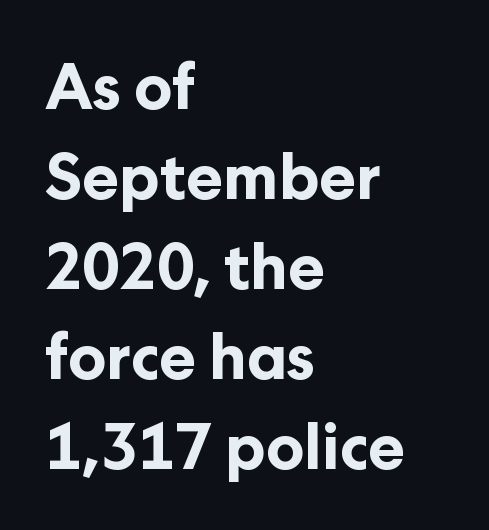
The image shows 62 px bold sans-serif type, upright; set left-aligned, normal line spacing (1.45x), normal letter spacing, not underlined; low stroke contrast and a medium x-height.
